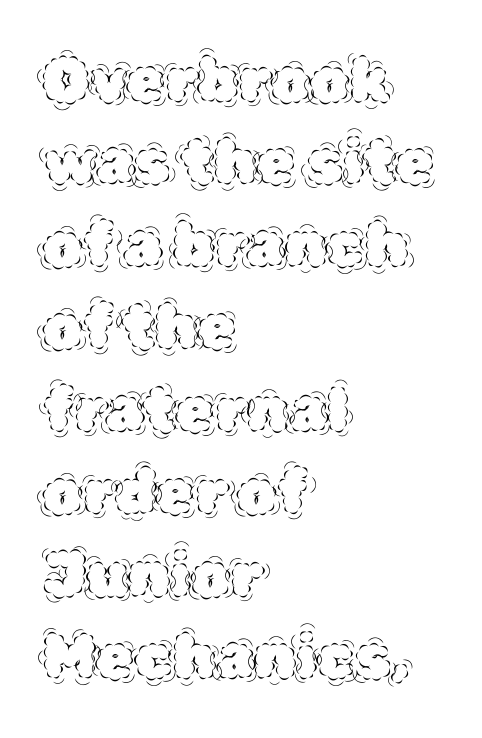
The image shows 62 px thin type, upright; set left-aligned, normal line spacing (1.33x), normal letter spacing, not underlined; a large x-height.
